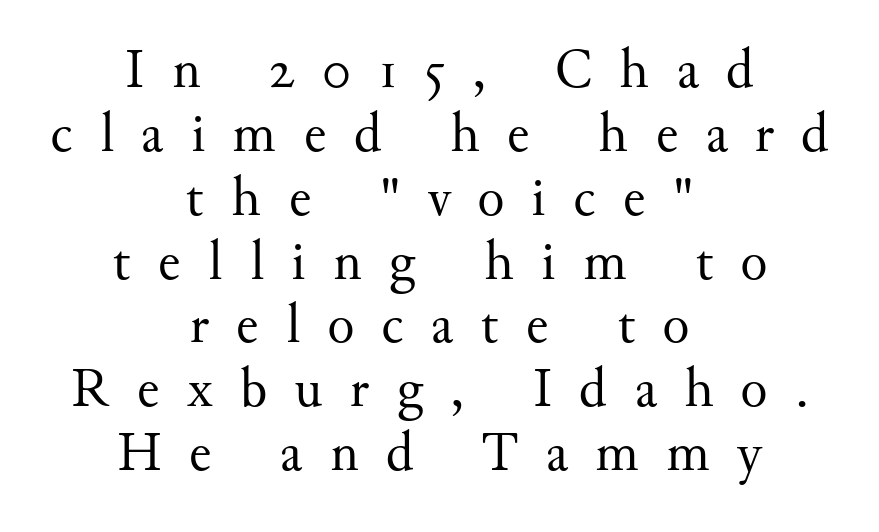
The image shows 56 px regular-weight serif type, upright; set centered, tight line spacing (1.14x), unusually wide letter spacing (+0.49 em), not underlined; medium stroke contrast and a small x-height.
